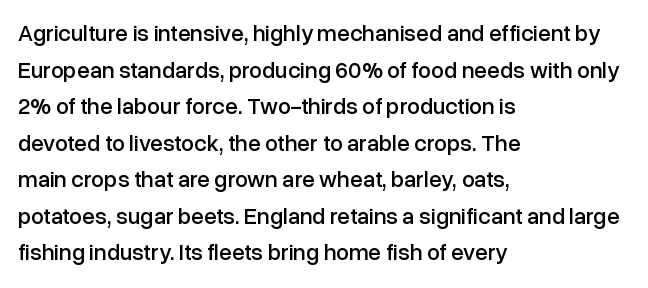
Rendered with straight, roman letterforms. Notice how the passage keeps a crisp vertical edge on the left only. A typesetter would call this leading conventional body-copy spacing. Is the letter spacing exaggerated? No — it looks like the ordinary default.
